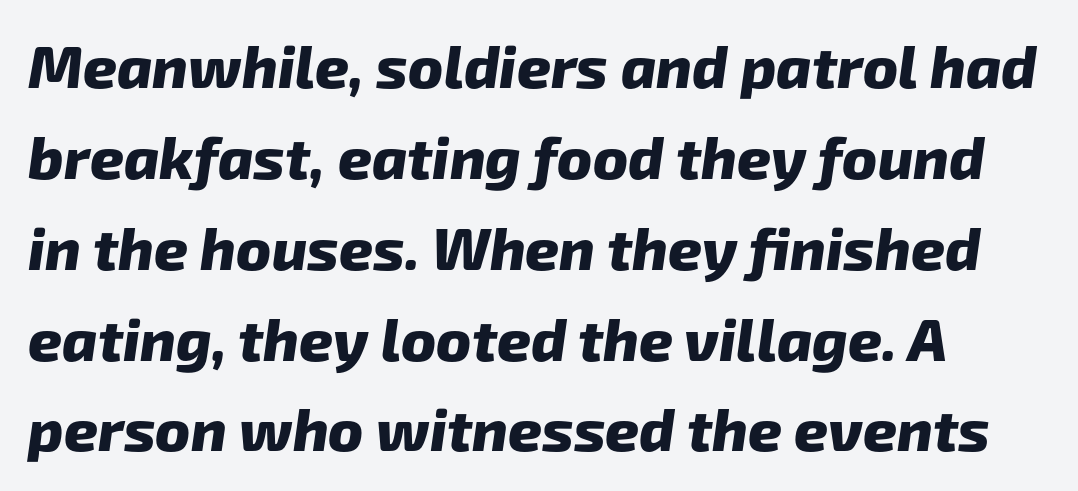
Q: Is the text bold? A: Yes.
Q: Is the typeface a serif or a sans-serif typeface? A: Sans-serif.
Q: Is the text underlined? A: No.
Q: How is the paragraph aligned? A: Left-aligned.
Q: Is the spacing between letters normal or unusually wide? A: Normal.
Q: Is the spacing between lines tight, normal or loose? A: Normal.
Q: Width (condensed, normal, or wide)? A: Normal.
Q: Stroke contrast? A: Low.
Q: x-height? A: Medium.
Q: Monospaced? A: No.
